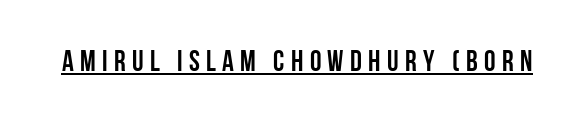
The image shows 29 px semibold, condensed sans-serif type, upright; set unusually wide letter spacing (+0.22 em), underlined; low stroke contrast and a large x-height.
